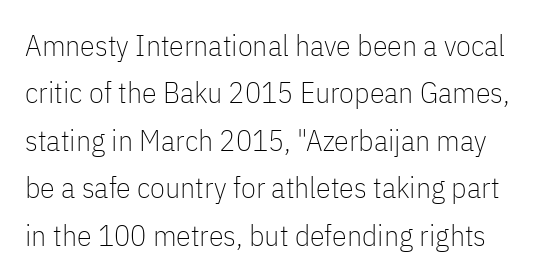
{"serif": "no", "italic": "no", "bold": "no", "weight": "thin", "width": "condensed", "stroke_contrast": "low", "x_height": "medium", "monospaced": "no", "underline": "no", "line_spacing": "normal", "line_spacing_ratio": 1.58, "letter_spacing": "normal", "letter_spacing_em": 0.0, "glyph_px": 30}
